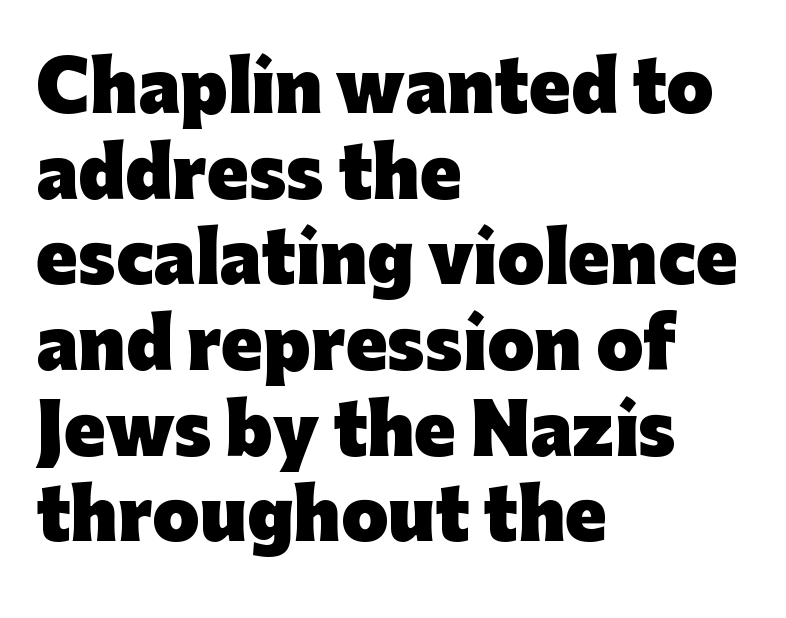
Q: Is the text bold? A: Yes.
Q: Is the text italic (slanted)? A: No, it is upright.
Q: Is the typeface a serif or a sans-serif typeface? A: Sans-serif.
Q: Is the text underlined? A: No.
Q: How is the paragraph aligned? A: Left-aligned.
Q: Is the spacing between letters normal or unusually wide? A: Normal.
Q: Is the spacing between lines tight, normal or loose? A: Normal.
Q: Width (condensed, normal, or wide)? A: Normal.
Q: Stroke contrast? A: Low.
Q: x-height? A: Medium.
Q: Monospaced? A: No.
